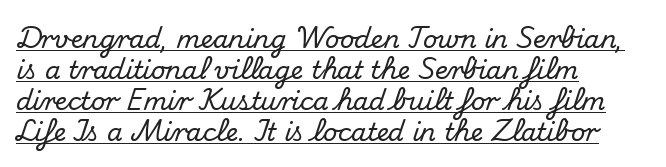
The image shows 25 px text type; set left-aligned, line spacing 1.24x, normal letter spacing, underlined.
